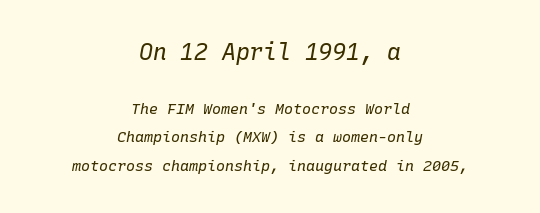
The image shows 23 px text type, italic (leaning right); set centered, line spacing 1.87x, normal letter spacing, not underlined; the first (top) block is 1.53x larger.
